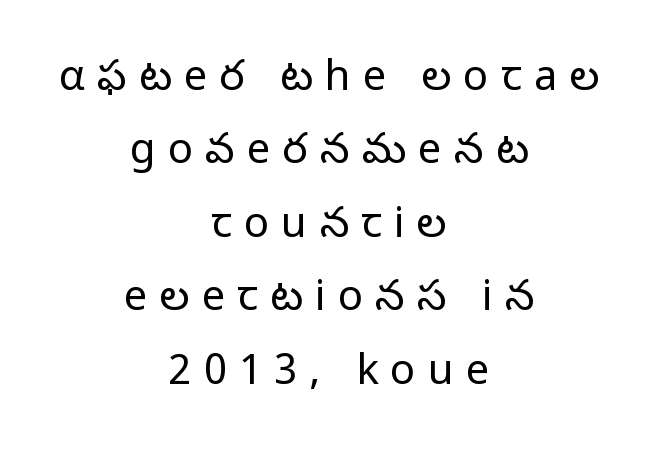
{"serif": "no", "italic": "no", "bold": "no", "weight": "regular", "width": "normal", "stroke_contrast": "low", "x_height": "medium", "monospaced": "no", "underline": "no", "align": "center", "line_spacing_ratio": 1.75, "letter_spacing": "wide", "letter_spacing_em": 0.29, "glyph_px": 42}
